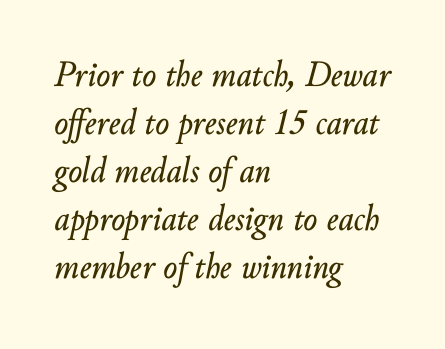
One-word summary of the alignment: left. The rows are spaced the way most documents space them. An italicized treatment has been applied to the whole sample. The passage shown is typed in a proportional face where columns would drift. Short note: letters normally spaced. Clear beneath every line of the passage.
